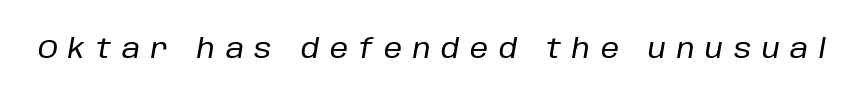
Display-style spreading of the glyphs; the letterfit is very open. The words here are not underlined. Rendered with sloped, italic letterforms.
